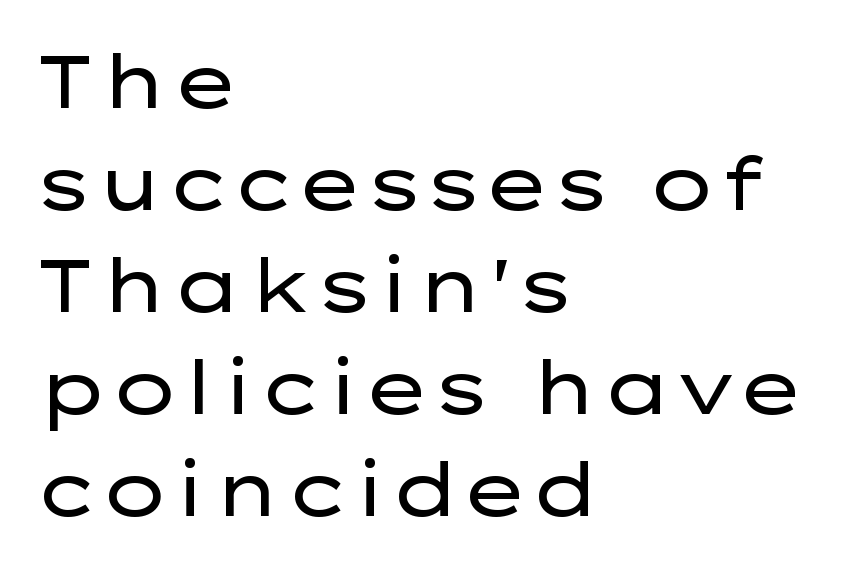
The image shows 74 px regular-weight, wide sans-serif type, upright; set left-aligned, normal line spacing (1.38x), normal letter spacing, not underlined; low stroke contrast and a medium x-height.
